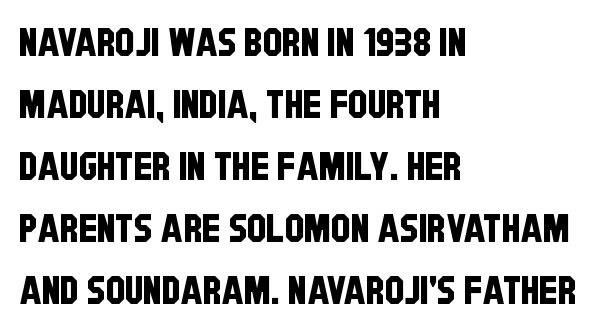
{"serif": "no", "width": "condensed", "stroke_contrast": "low", "x_height": "large", "monospaced": "no", "underline": "no", "align": "left", "line_spacing": "normal", "line_spacing_ratio": 1.59, "letter_spacing": "normal", "letter_spacing_em": 0.0, "glyph_px": 39}
